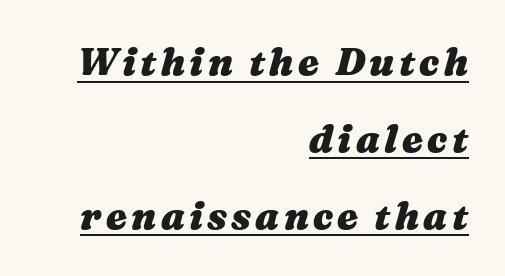
The axis of the letterforms is tilted away from vertical. The passage shown is typed in a proportional face where columns would drift. The words here are underlined. Each glyph is drawn with heavy, bold strokes. The setting favours the right margin, as signatures and pull-quotes sometimes do. The passage shown stacks its lines with a broad gap.
